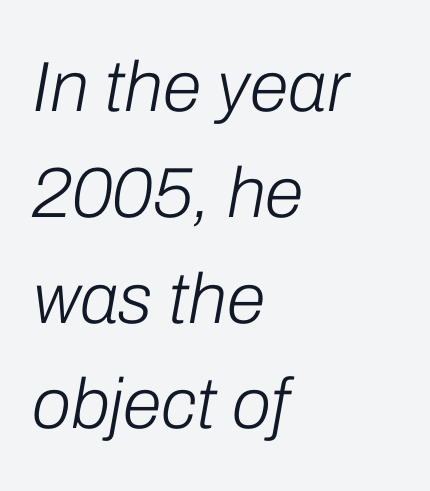
The image shows 71 px light type, italic (leaning right); set left-aligned, normal line spacing (1.49x), normal letter spacing, not underlined; low stroke contrast and a medium x-height.
